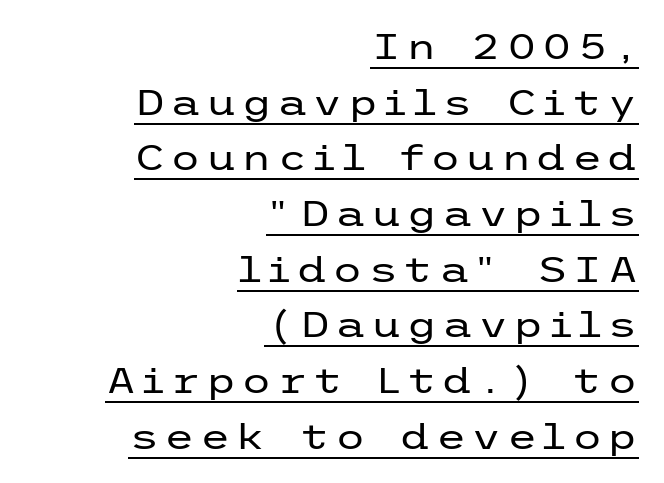
Q: Is the text bold? A: No.
Q: Is the text italic (slanted)? A: No, it is upright.
Q: Is the typeface a serif or a sans-serif typeface? A: Sans-serif.
Q: Is the text underlined? A: Yes.
Q: How is the paragraph aligned? A: Right-aligned.
Q: Is the spacing between lines tight, normal or loose? A: Normal.
Q: Width (condensed, normal, or wide)? A: Wide.
Q: Stroke contrast? A: Low.
Q: x-height? A: Medium.
